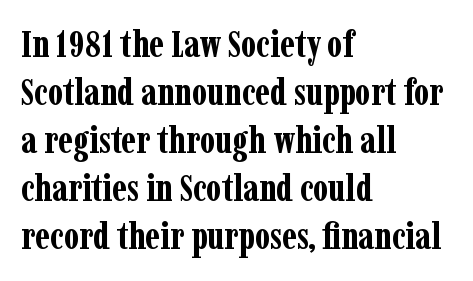
{"serif": "yes", "italic": "no", "bold": "yes", "weight": "bold", "width": "condensed", "stroke_contrast": "low", "x_height": "medium", "monospaced": "no", "underline": "no", "align": "left", "line_spacing": "normal", "line_spacing_ratio": 1.3, "letter_spacing": "normal", "letter_spacing_em": 0.0, "glyph_px": 37}
